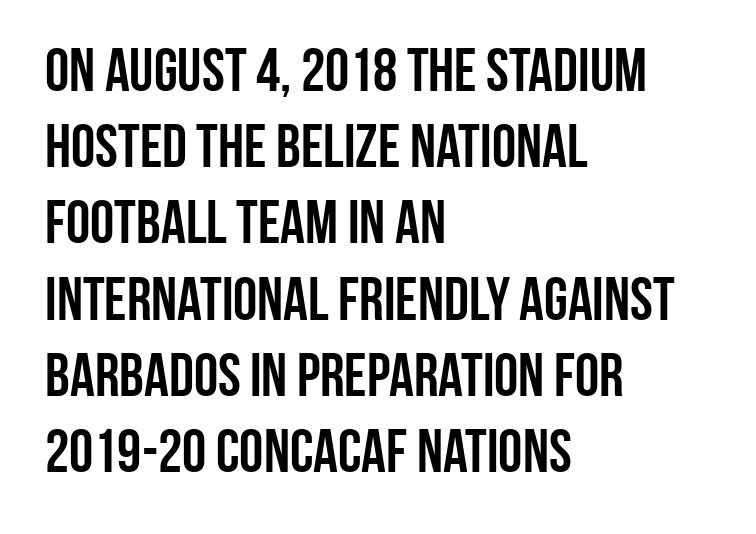
{"serif": "no", "italic": "no", "bold": "yes", "weight": "semibold", "width": "condensed", "stroke_contrast": "low", "x_height": "large", "monospaced": "no", "underline": "no", "align": "left", "line_spacing": "normal", "line_spacing_ratio": 1.25, "letter_spacing": "normal", "letter_spacing_em": 0.0, "glyph_px": 61}
